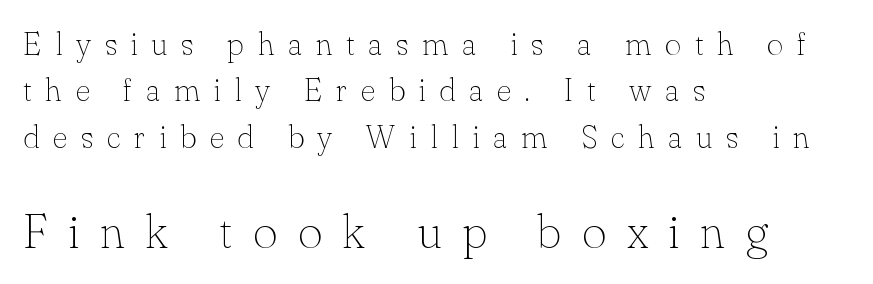
{"serif": "yes", "italic": "no", "bold": "no", "weight": "thin", "width": "normal", "stroke_contrast": "low", "x_height": "small", "monospaced": "no", "underline": "no", "align": "left", "line_spacing": "normal", "line_spacing_ratio": 1.45, "letter_spacing": "wide", "letter_spacing_em": 0.42, "larger_block": "second", "size_ratio": 1.5, "glyph_px": 48}
